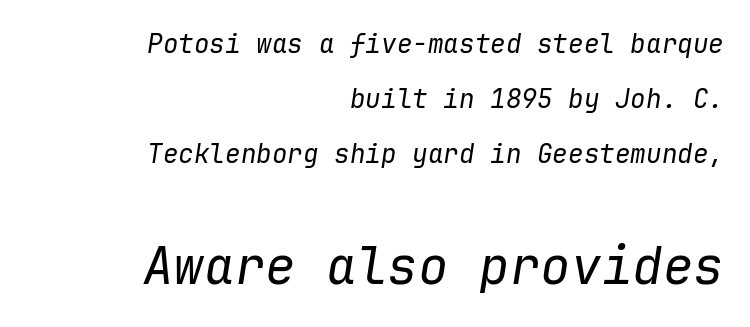
The image shows 51 px regular-weight type, italic (leaning right), monospaced; set right-aligned, loose line spacing (2.11x), normal letter spacing, not underlined; the second (bottom) block is 1.96x larger; low stroke contrast and a medium x-height.
